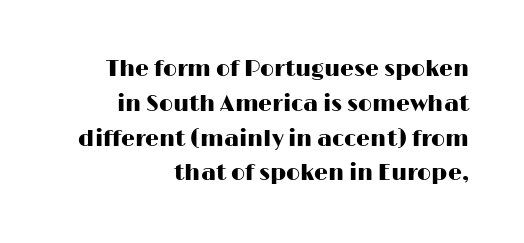
The image shows 22 px text type, upright; set right-aligned, normal line spacing (1.58x), normal letter spacing, not underlined.
